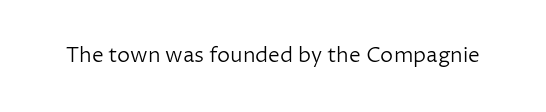
{"italic": "no", "bold": "no", "underline": "no", "letter_spacing": "normal", "letter_spacing_em": 0.0, "glyph_px": 21}
